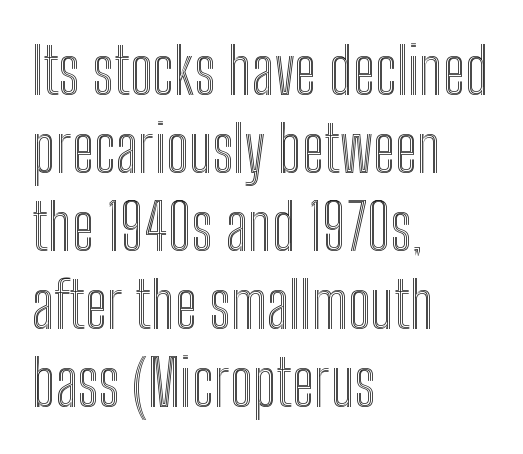
The image shows 64 px condensed type, upright; set left-aligned, line spacing 1.22x, normal letter spacing, not underlined; a medium x-height.
